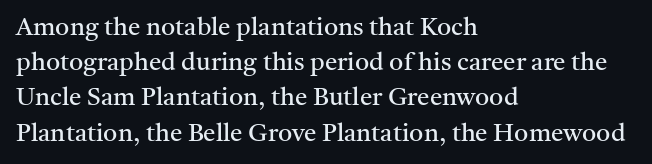
{"italic": "no", "bold": "no", "underline": "no", "align": "left", "line_spacing": "normal", "line_spacing_ratio": 1.41, "letter_spacing": "normal", "letter_spacing_em": 0.0, "glyph_px": 25}
